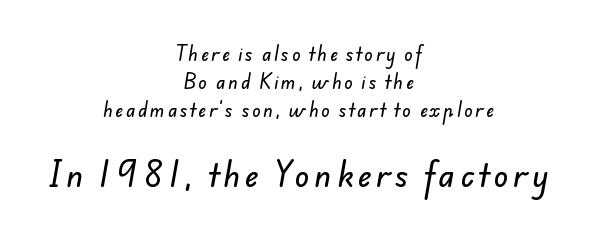
Q: Is the typeface a serif or a sans-serif typeface? A: Sans-serif.
Q: Is the text underlined? A: No.
Q: How is the paragraph aligned? A: Centered.
Q: Is the spacing between lines tight, normal or loose? A: Normal.
Q: Which block of text is set in a larger size, the first (top) or the second (bottom)? A: The second (bottom) one.
Q: Width (condensed, normal, or wide)? A: Normal.
Q: Stroke contrast? A: Low.
Q: x-height? A: Small.
Q: Monospaced? A: No.
